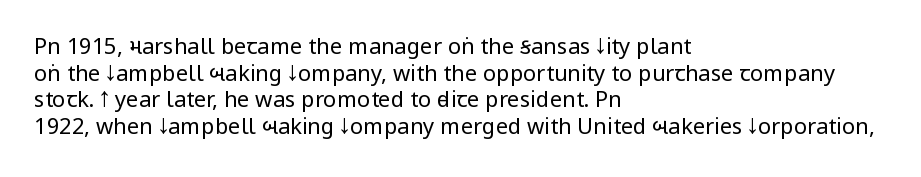
Q: Is the text bold? A: No.
Q: Is the text italic (slanted)? A: No, it is upright.
Q: Is the text underlined? A: No.
Q: How is the paragraph aligned? A: Left-aligned.
Q: Is the spacing between letters normal or unusually wide? A: Normal.
